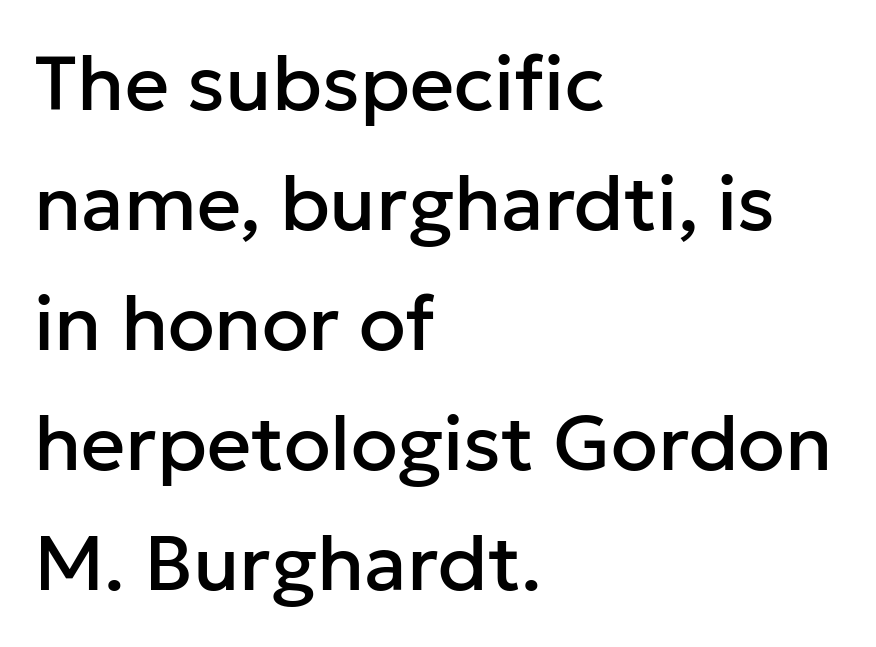
The image shows 77 px sans-serif type, upright; set left-aligned, normal line spacing (1.56x), normal letter spacing, not underlined; low stroke contrast and a medium x-height.
